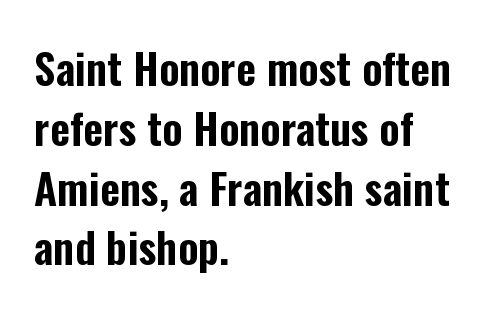
Nobody touched the tracking dial on this one. Quick note: not italic, upright. Where is the straight margin? On the left. This rendering features lettering with no underline. The passage shown is typed in a proportional face where columns would drift. The line-height multiplier appears to be the usual default.
